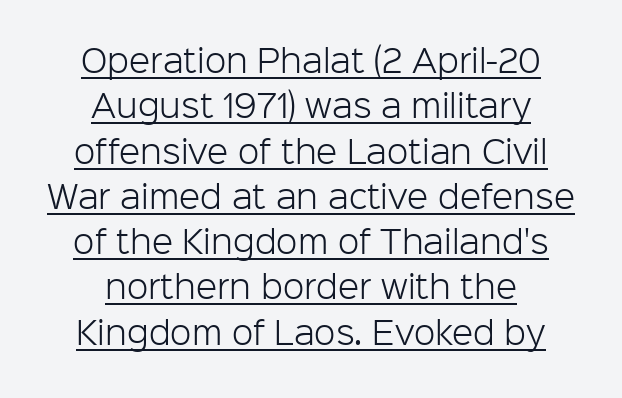
The image shows 31 px light sans-serif type, upright; set centered, normal line spacing (1.46x), normal letter spacing, underlined; low stroke contrast and a medium x-height.
